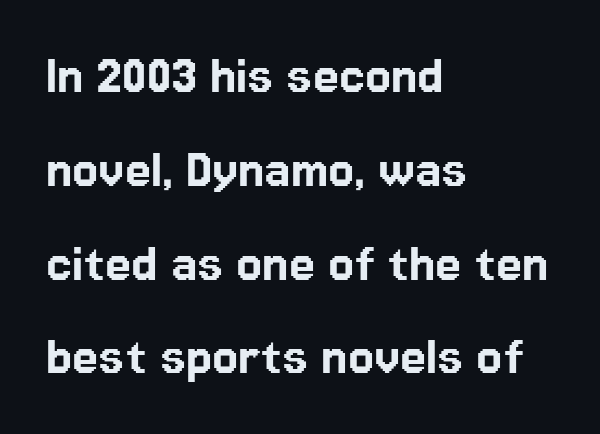
The lines sit at an ordinary, default distance from one another. Tracking here is standard; glyphs follow each other at the usual distance. Where is the straight margin? On the left. This sample has the flowing, uneven cadence of proportional lettering. The text was rendered using a sans face with plain stroke endings.
